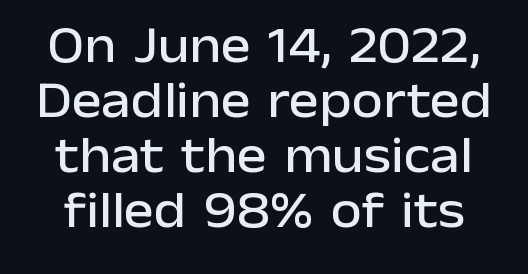
You can tell it's not italic because the verticals are truly vertical. The letters sit at their default tracking, neither squeezed nor spread. A bare baseline throughout the passage. These lines are rendered in a variable-pitch font.
